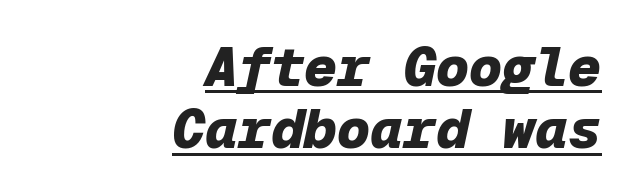
The image shows 55 px heavy type, italic (leaning right), monospaced; set right-aligned, tight line spacing (1.13x), normal letter spacing, underlined; low stroke contrast and a medium x-height.
